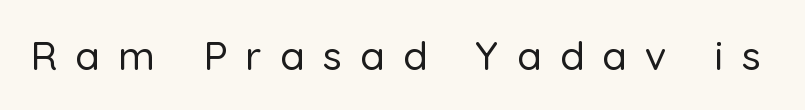
What kind of face is this? One without serifs — a sans. This sample has the flowing, uneven cadence of proportional lettering. This sample uses an upright cut, with every glyph sitting square on the baseline. Is the letter spacing exaggerated? Yes — the characters are pushed far apart. The glyphs are unaccompanied by any horizontal stroke below them.
